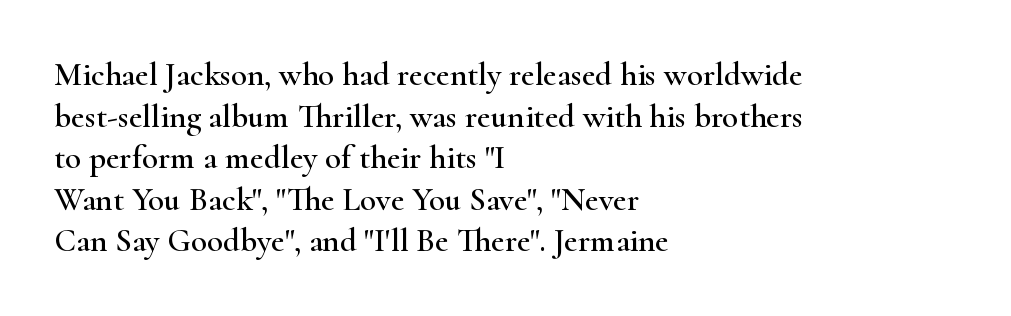
The image shows 33 px wide serif type, upright; set left-aligned, normal line spacing (1.26x), normal letter spacing, not underlined; high stroke contrast and a small x-height.
